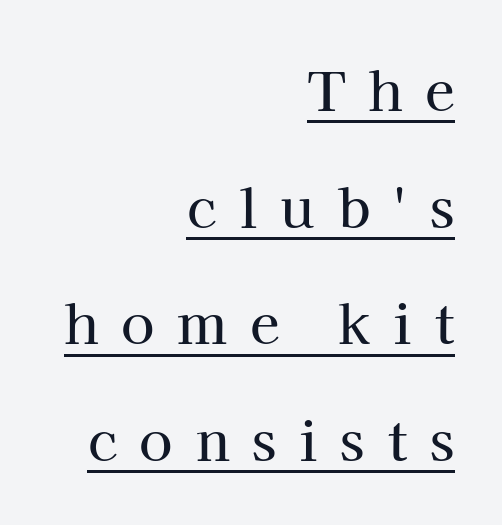
Q: Is the text italic (slanted)? A: No, it is upright.
Q: Is the typeface a serif or a sans-serif typeface? A: Serif.
Q: Is the text underlined? A: Yes.
Q: How is the paragraph aligned? A: Right-aligned.
Q: Is the spacing between letters normal or unusually wide? A: Unusually wide.
Q: Is the spacing between lines tight, normal or loose? A: Loose.
Q: Width (condensed, normal, or wide)? A: Normal.
Q: Stroke contrast? A: High.
Q: x-height? A: Medium.
Q: Monospaced? A: No.
